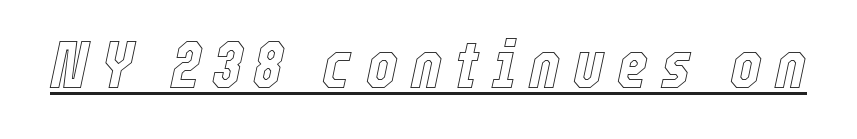
Looks like regular typesetting: each glyph gets only the width it needs. Each line of the rendering has a horizontal stroke beneath the glyphs. Slant detected: the letters are inclined.
